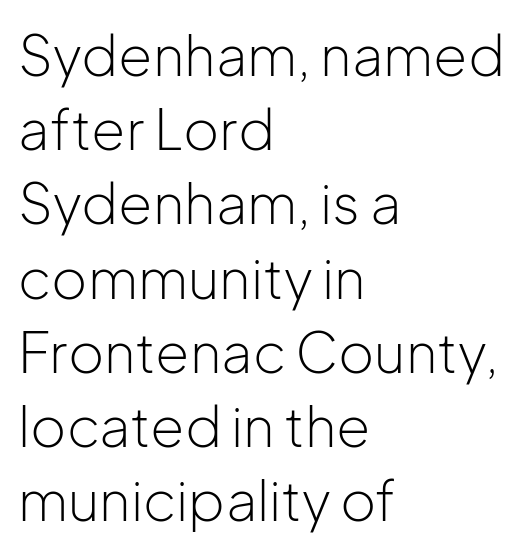
{"serif": "no", "italic": "no", "bold": "no", "weight": "light", "width": "normal", "stroke_contrast": "low", "x_height": "medium", "monospaced": "no", "underline": "no", "align": "left", "line_spacing": "normal", "line_spacing_ratio": 1.35, "letter_spacing": "normal", "letter_spacing_em": 0.0, "glyph_px": 55}
